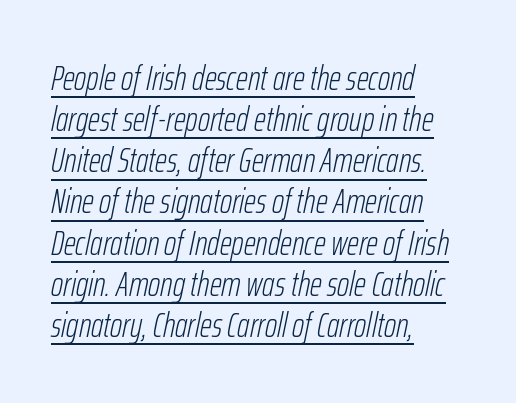
Q: Is the text bold? A: No.
Q: Is the text italic (slanted)? A: Yes, it leans right by about 12 degrees.
Q: Is the text underlined? A: Yes.
Q: How is the paragraph aligned? A: Left-aligned.
Q: Is the spacing between letters normal or unusually wide? A: Normal.
Q: Width (condensed, normal, or wide)? A: Condensed.
Q: Stroke contrast? A: Low.
Q: x-height? A: Medium.
Q: Monospaced? A: No.
